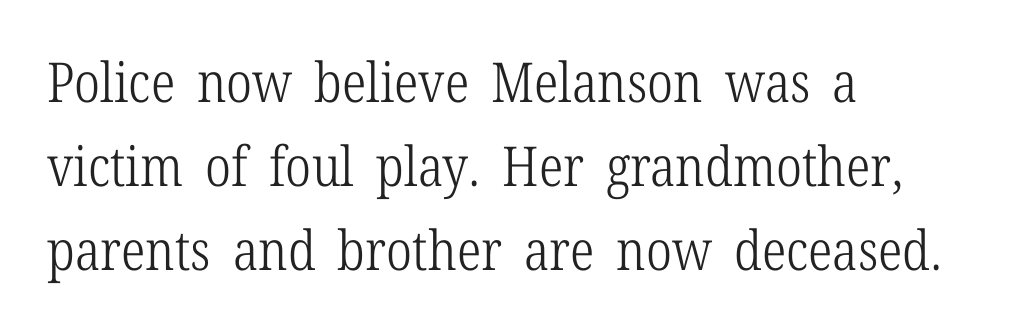
Q: Is the text bold? A: No.
Q: Is the text italic (slanted)? A: No, it is upright.
Q: Is the typeface a serif or a sans-serif typeface? A: Serif.
Q: Is the text underlined? A: No.
Q: How is the paragraph aligned? A: Left-aligned.
Q: Is the spacing between letters normal or unusually wide? A: Normal.
Q: Is the spacing between lines tight, normal or loose? A: Normal.
Q: Width (condensed, normal, or wide)? A: Condensed.
Q: Stroke contrast? A: Low.
Q: x-height? A: Medium.
Q: Monospaced? A: No.
